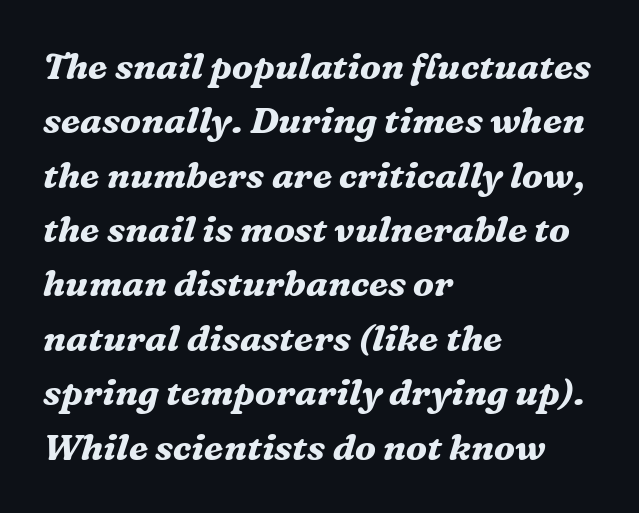
{"serif": "yes", "italic": "yes", "lean": "right", "slant_degrees": 16, "bold": "yes", "weight": "bold", "width": "normal", "stroke_contrast": "medium", "x_height": "medium", "monospaced": "no", "underline": "no", "align": "left", "line_spacing": "normal", "line_spacing_ratio": 1.51, "letter_spacing": "normal", "letter_spacing_em": 0.0, "glyph_px": 36}
